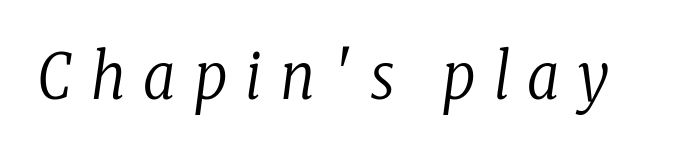
{"serif": "yes", "italic": "yes", "lean": "right", "slant_degrees": 8, "bold": "no", "weight": "regular", "width": "condensed", "stroke_contrast": "low", "x_height": "medium", "monospaced": "no", "underline": "no", "letter_spacing": "wide", "letter_spacing_em": 0.29, "glyph_px": 63}
